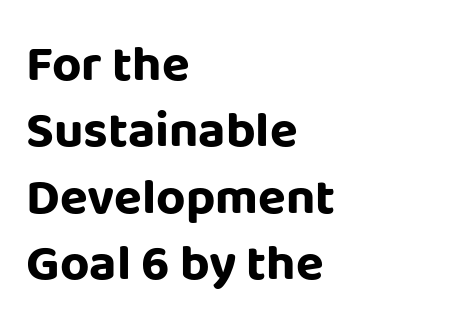
Each letter's strokes conclude bluntly, with no projecting serifs. One glance says typical: line gaps are just what's usual. On the weight axis this lands at bold, roughly 700. Think of a printed novel: that variable character pitch is what you see here. Rendered with straight, roman letterforms.
